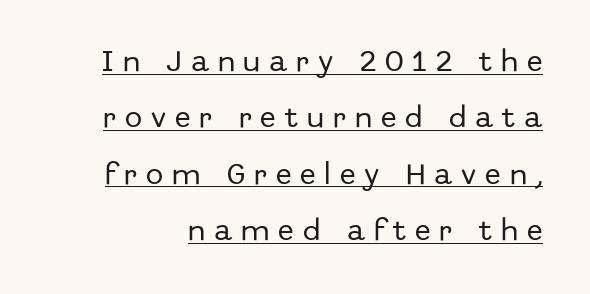
The image shows 23 px text type, upright; set loose line spacing (2.45x), unusually wide letter spacing (+0.39 em), underlined.
